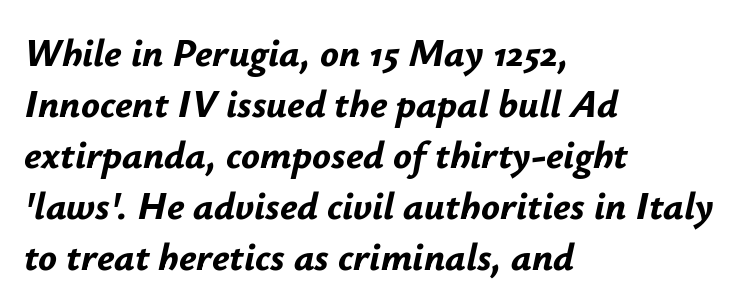
The image shows 39 px bold type, italic (leaning right); set left-aligned, normal line spacing (1.31x), normal letter spacing, not underlined; low stroke contrast and a small x-height.
